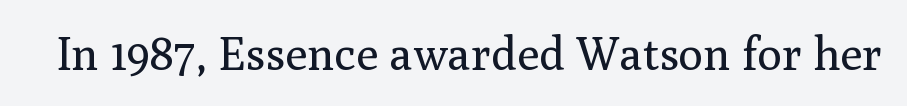
Stem width sits at or under what a default text font uses. Posture: vertical. Look at the bottom of the vertical strokes: they flare into serifs here. Is this a fixed-width face? No — the glyphs have proportional, varying widths.
